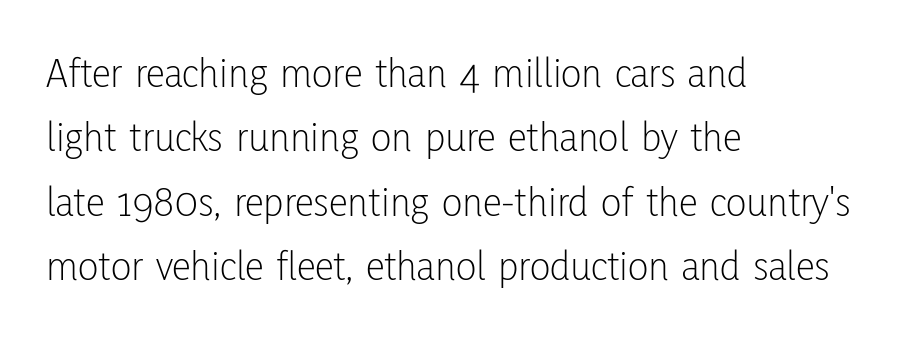
The image shows 43 px light, condensed sans-serif type, upright; set left-aligned, normal line spacing (1.5x), normal letter spacing, not underlined; low stroke contrast and a medium x-height.
